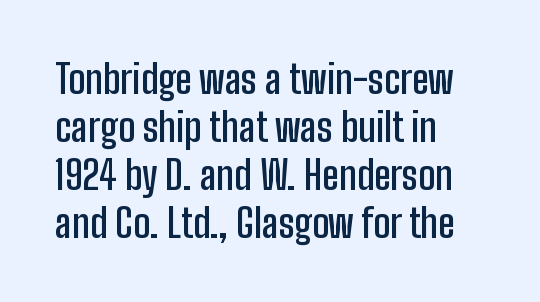
The image shows 39 px semibold, condensed sans-serif type, upright; set left-aligned, line spacing 1.23x, normal letter spacing, not underlined; low stroke contrast and a medium x-height.
